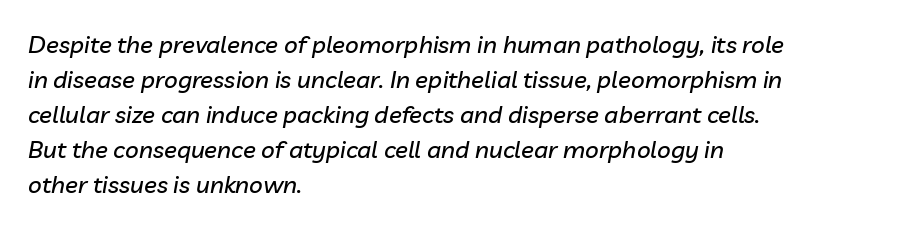
The image shows 24 px text type, italic (leaning right); set left-aligned, normal line spacing (1.46x), normal letter spacing, not underlined.
